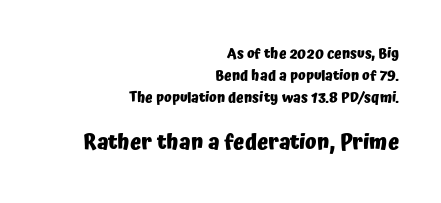
The axis of the letterforms is exactly vertical. If you drew a ruler down the right edge, every line would touch it. The passage shown is emphatically bold. The space directly below the letters is spotless. The vertical gap from one line to the next is medium.
